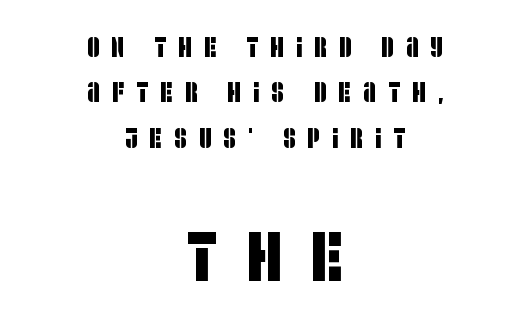
{"serif": "no", "width": "condensed", "stroke_contrast": "low", "x_height": "large", "monospaced": "no", "underline": "no", "align": "center", "line_spacing": "normal", "line_spacing_ratio": 1.62, "letter_spacing": "wide", "letter_spacing_em": 0.42, "larger_block": "second", "size_ratio": 2.5, "glyph_px": 70}
